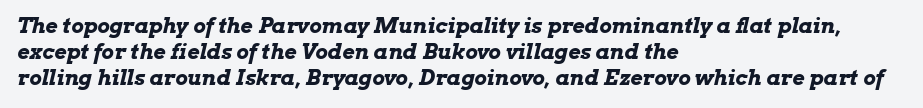
Q: Is the text bold? A: Yes.
Q: Is the text italic (slanted)? A: Yes, it leans right by about 13 degrees.
Q: Is the text underlined? A: No.
Q: How is the paragraph aligned? A: Left-aligned.
Q: Is the spacing between letters normal or unusually wide? A: Normal.
Q: Is the spacing between lines tight, normal or loose? A: Normal.
